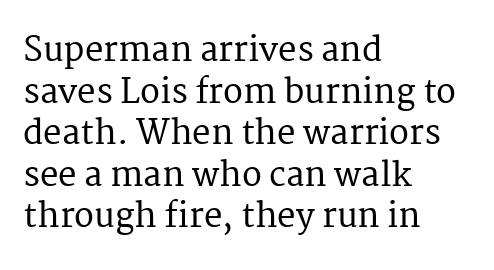
These lines are composed in type with serifs. The face used here is rendered with its standard letterfit. Does the leading feel generous? No, just average. These lines are set flush left with a ragged right edge.
